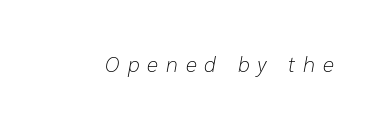
The image shows 22 px text type, italic (leaning right); set unusually wide letter spacing (+0.36 em), not underlined.
